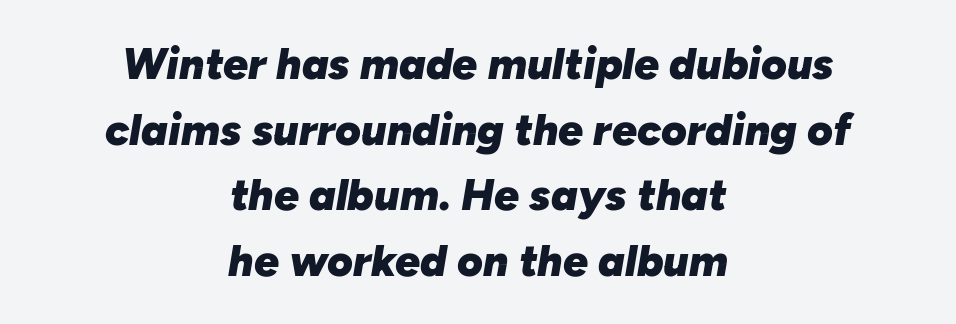
Q: Is the text bold? A: Yes.
Q: Is the text italic (slanted)? A: Yes, it leans right by about 10 degrees.
Q: Is the text underlined? A: No.
Q: How is the paragraph aligned? A: Centered.
Q: Is the spacing between letters normal or unusually wide? A: Normal.
Q: Is the spacing between lines tight, normal or loose? A: Normal.
Q: Width (condensed, normal, or wide)? A: Normal.
Q: Stroke contrast? A: Low.
Q: x-height? A: Medium.
Q: Monospaced? A: No.
